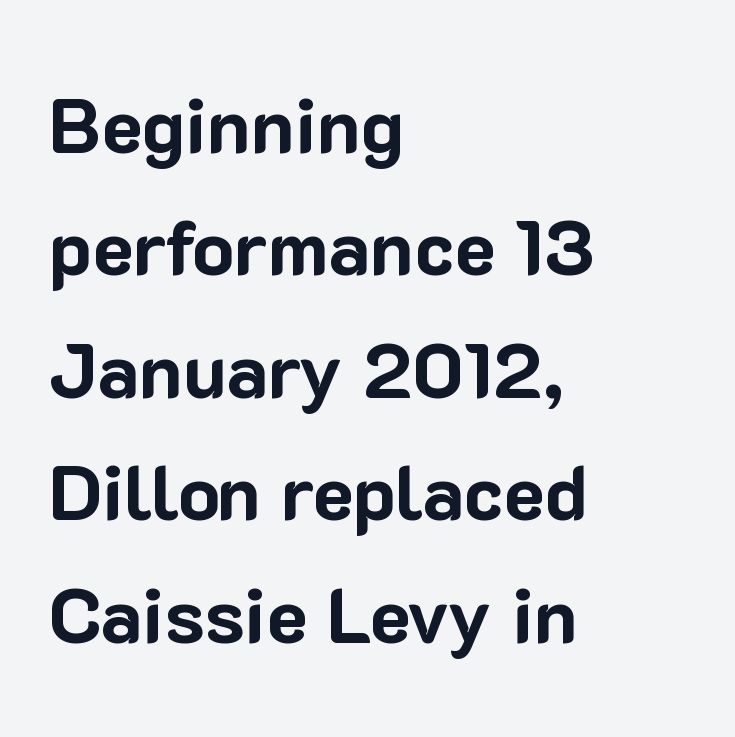
Q: Is the text bold? A: Yes.
Q: Is the text italic (slanted)? A: No, it is upright.
Q: Is the typeface a serif or a sans-serif typeface? A: Sans-serif.
Q: Is the text underlined? A: No.
Q: How is the paragraph aligned? A: Left-aligned.
Q: Is the spacing between letters normal or unusually wide? A: Normal.
Q: Is the spacing between lines tight, normal or loose? A: Normal.
Q: Width (condensed, normal, or wide)? A: Normal.
Q: Stroke contrast? A: Low.
Q: x-height? A: Medium.
Q: Monospaced? A: No.
